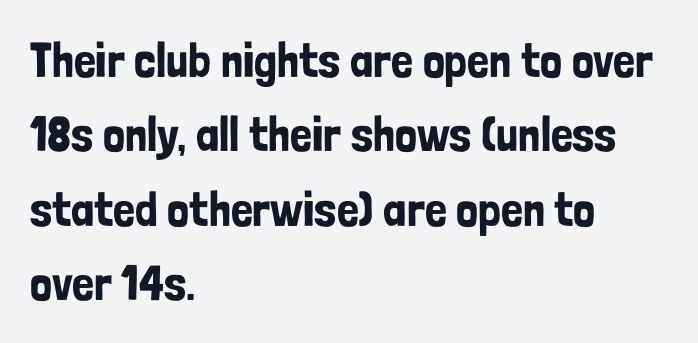
The image shows 49 px condensed sans-serif type, upright; set left-aligned, normal line spacing (1.52x), normal letter spacing, not underlined; low stroke contrast and a medium x-height.
